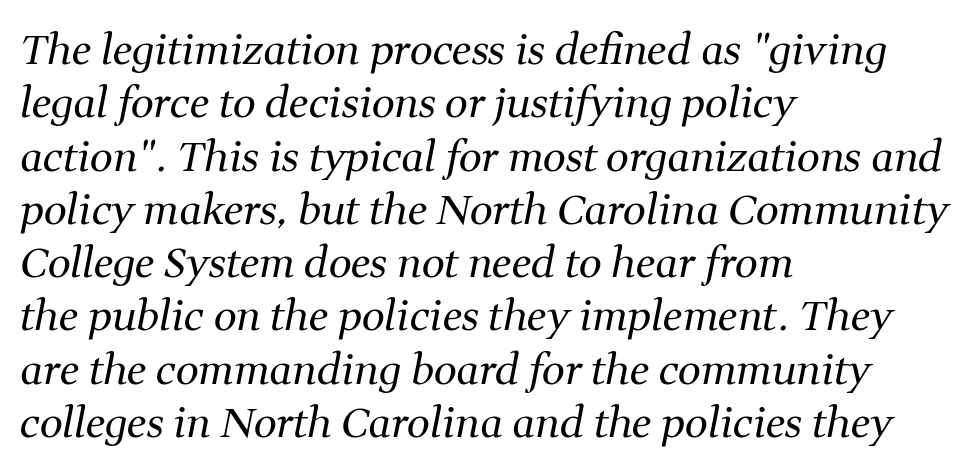
{"serif": "yes", "italic": "yes", "lean": "right", "slant_degrees": 11, "bold": "no", "weight": "regular", "width": "normal", "stroke_contrast": "medium", "x_height": "medium", "monospaced": "no", "underline": "no", "align": "left", "line_spacing": "normal", "line_spacing_ratio": 1.3, "letter_spacing": "normal", "letter_spacing_em": 0.0, "glyph_px": 41}
